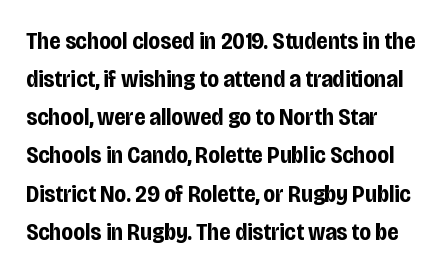
Any mark beneath the type? The region is blank. The letters stand upright; this is a roman face. The type is set solid horizontally, with unmodified tracking. Which margin do the lines hug? The left one — the right edge is uneven. The rendering uses a bold face; every stroke is thick and dark.
